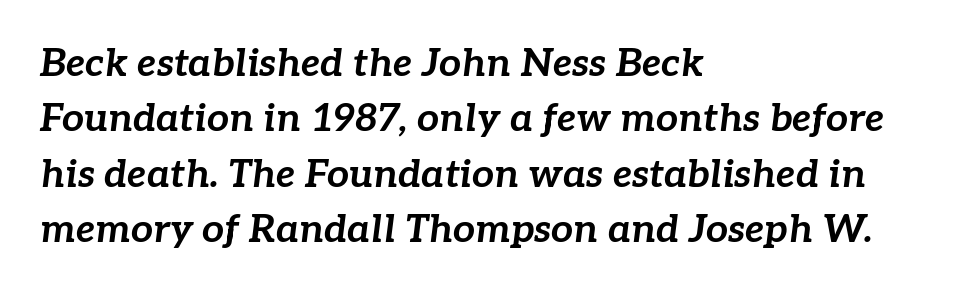
{"italic": "yes", "lean": "right", "slant_degrees": 7, "bold": "yes", "weight": "bold", "width": "normal", "stroke_contrast": "low", "x_height": "medium", "monospaced": "no", "underline": "no", "align": "left", "line_spacing": "normal", "line_spacing_ratio": 1.42, "letter_spacing": "normal", "letter_spacing_em": 0.0, "glyph_px": 39}
